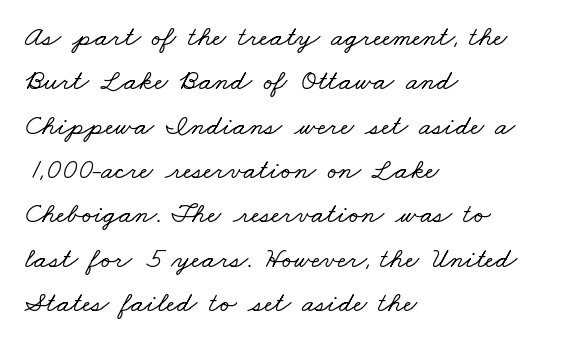
Q: Is the typeface a serif or a sans-serif typeface? A: Serif.
Q: Is the text underlined? A: No.
Q: How is the paragraph aligned? A: Left-aligned.
Q: Is the spacing between letters normal or unusually wide? A: Normal.
Q: Is the spacing between lines tight, normal or loose? A: Normal.
Q: Width (condensed, normal, or wide)? A: Wide.
Q: Stroke contrast? A: Low.
Q: x-height? A: Small.
Q: Monospaced? A: No.
